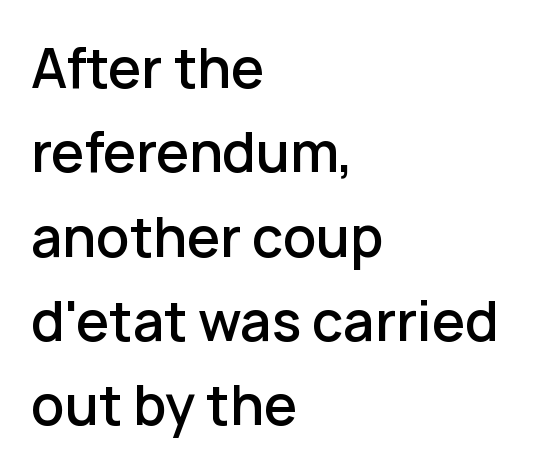
{"serif": "no", "italic": "no", "bold": "semi", "weight": "semibold", "width": "normal", "stroke_contrast": "low", "x_height": "medium", "monospaced": "no", "underline": "no", "align": "left", "line_spacing": "normal", "line_spacing_ratio": 1.59, "letter_spacing": "normal", "letter_spacing_em": 0.0, "glyph_px": 53}
